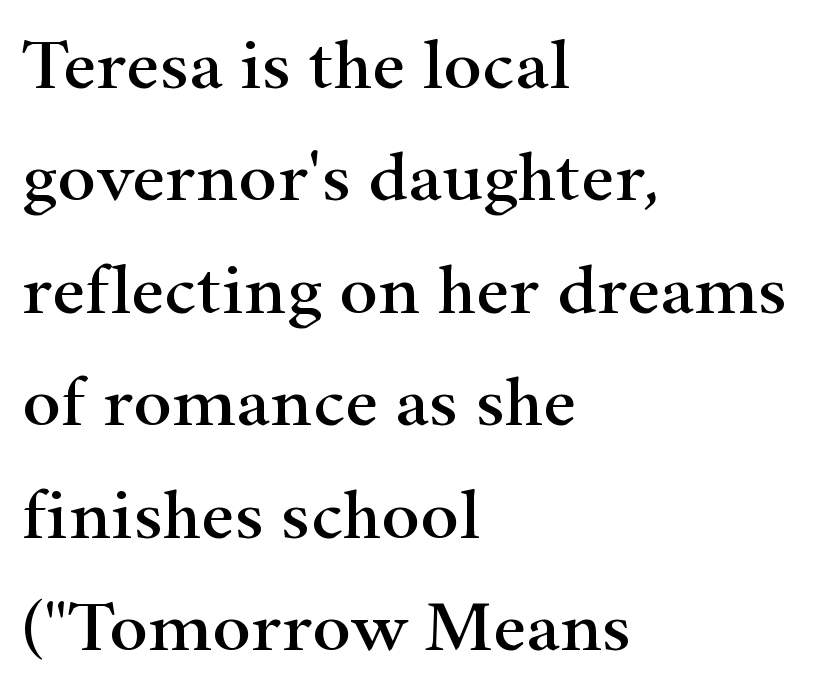
{"serif": "yes", "italic": "no", "width": "wide", "stroke_contrast": "high", "x_height": "small", "monospaced": "no", "underline": "no", "align": "left", "line_spacing": "normal", "line_spacing_ratio": 1.54, "letter_spacing": "normal", "letter_spacing_em": 0.0, "glyph_px": 73}
